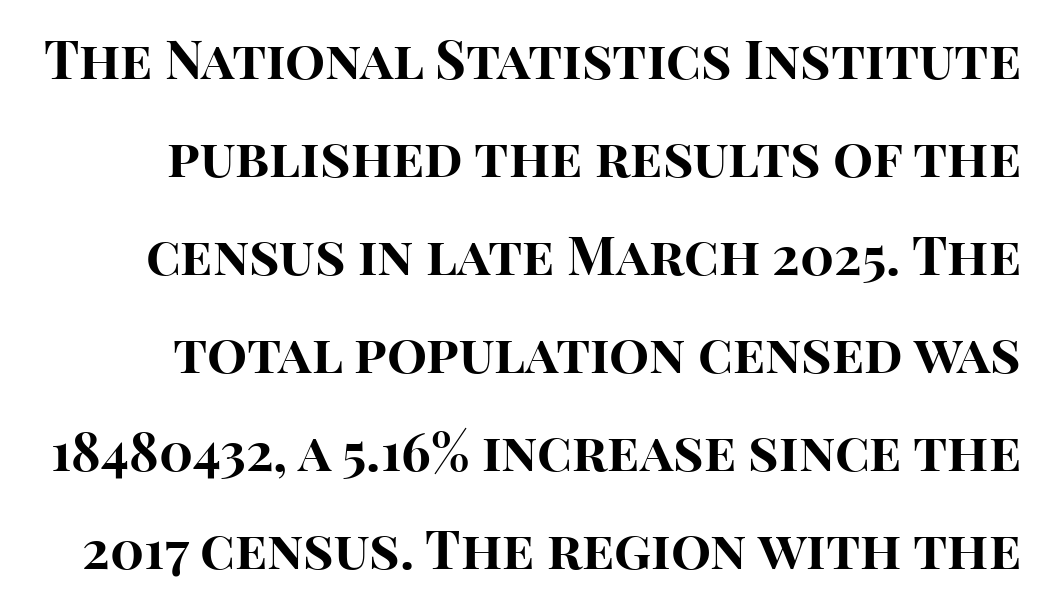
{"serif": "no", "italic": "no", "bold": "yes", "weight": "bold", "width": "normal", "stroke_contrast": "high", "x_height": "large", "monospaced": "no", "underline": "no", "line_spacing_ratio": 1.85, "letter_spacing": "normal", "letter_spacing_em": 0.0, "glyph_px": 53}
